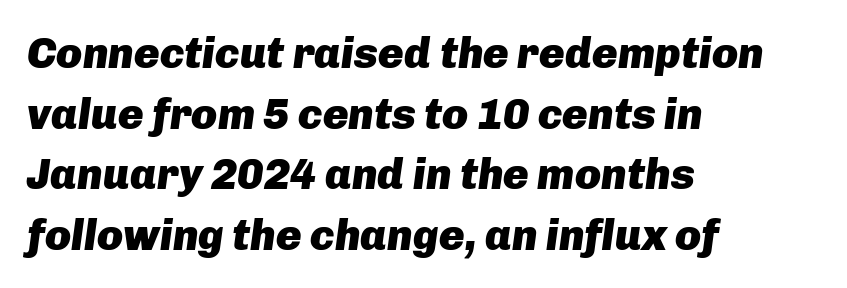
A student would call this left alignment; a typographer would say flush left, rag right. Here the designer chose a conventional face with non-uniform glyph widths. Is there much room between lines? A standard amount, neither cramped nor airy. Pretty heavy lettering here — definitely bold. These lines keep a tight, regular rhythm from letter to letter.
